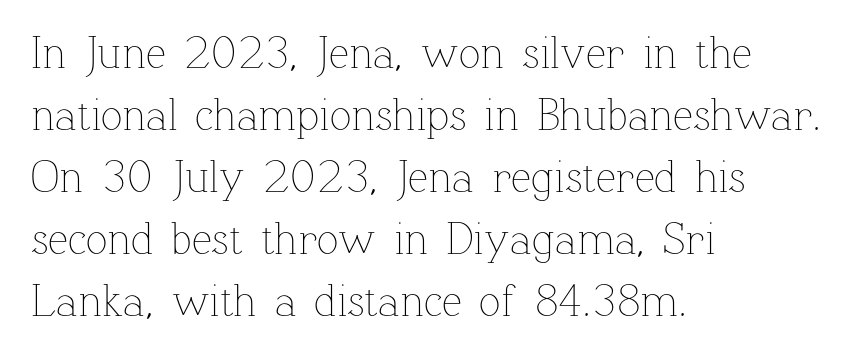
Q: Is the text bold? A: No.
Q: Is the text italic (slanted)? A: No, it is upright.
Q: Is the text underlined? A: No.
Q: How is the paragraph aligned? A: Left-aligned.
Q: Is the spacing between letters normal or unusually wide? A: Normal.
Q: Is the spacing between lines tight, normal or loose? A: Normal.
Q: Width (condensed, normal, or wide)? A: Normal.
Q: Stroke contrast? A: Low.
Q: x-height? A: Medium.
Q: Monospaced? A: No.
